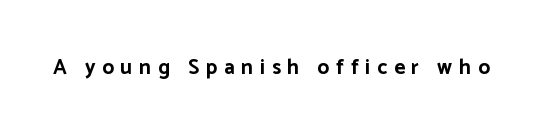
Honestly, the letter spacing is so wide it's the main thing you notice. The axis of the letterforms is exactly vertical. Only glyphs here, with clear space below each row. Students, this is bold: see how much ink each stroke carries.
